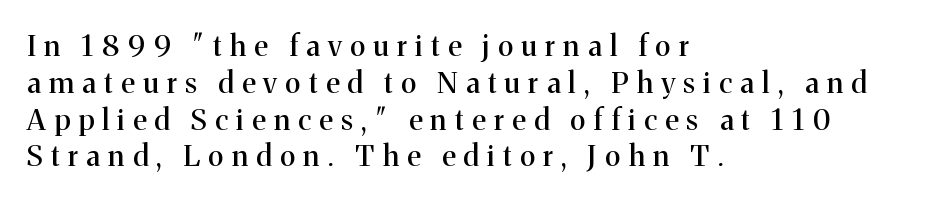
{"serif": "yes", "italic": "no", "width": "normal", "stroke_contrast": "medium", "x_height": "medium", "monospaced": "no", "underline": "no", "align": "left", "line_spacing": "normal", "line_spacing_ratio": 1.27, "letter_spacing": "wide", "letter_spacing_em": 0.29, "glyph_px": 29}
